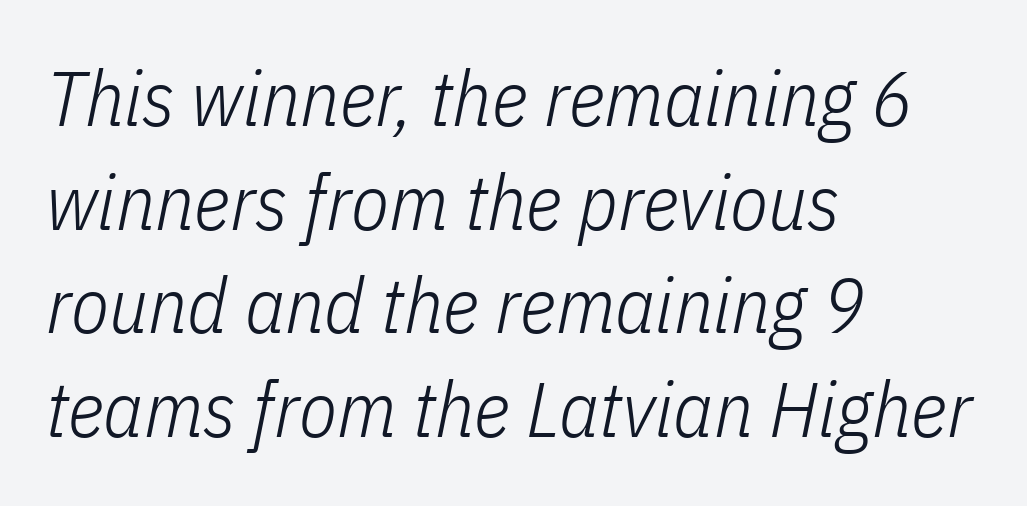
Q: Is the text bold? A: No.
Q: Is the text italic (slanted)? A: Yes, it leans right by about 11 degrees.
Q: Is the text underlined? A: No.
Q: How is the paragraph aligned? A: Left-aligned.
Q: Is the spacing between letters normal or unusually wide? A: Normal.
Q: Is the spacing between lines tight, normal or loose? A: Normal.
Q: Width (condensed, normal, or wide)? A: Condensed.
Q: Stroke contrast? A: Low.
Q: x-height? A: Medium.
Q: Monospaced? A: No.
